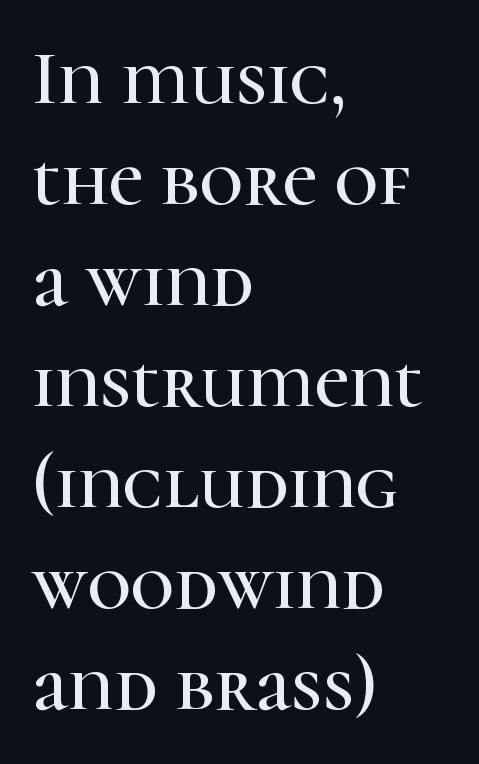
These lines are rendered in a variable-pitch font. Alignment: flush left. The rows are spaced the way most documents space them. Style check: upright. What stands out about the letter spacing? Nothing — it is the standard amount.
